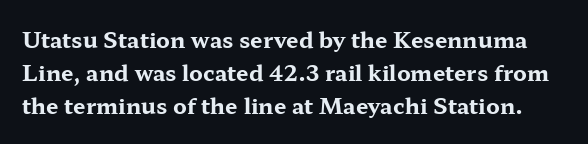
Each row of text sits above clean, open space. Heavy, bold letterforms. Every character sits straight up, as roman type does. A typesetter would call this leading conventional body-copy spacing.
